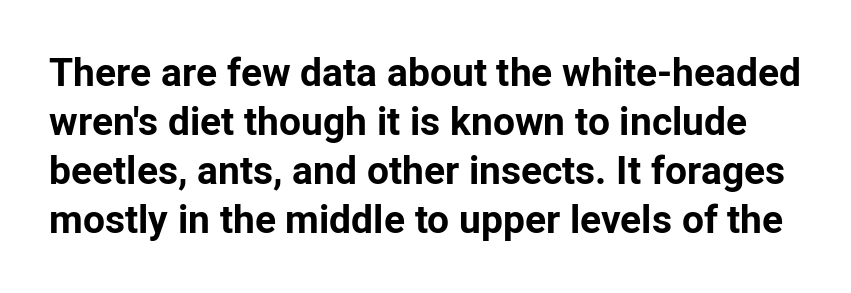
The face used here is rendered with its standard letterfit. Characters remain perfectly vertical along every line. Note: no serifs on the glyphs. Descenders are the only things crossing below the line. Vertical spacing — default. Looks like regular typesetting: each glyph gets only the width it needs.
